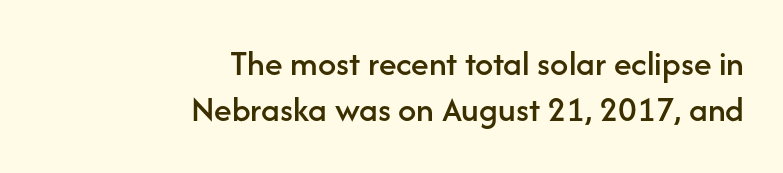
Q: Is the text italic (slanted)? A: No, it is upright.
Q: Is the typeface a serif or a sans-serif typeface? A: Sans-serif.
Q: Is the text underlined? A: No.
Q: How is the paragraph aligned? A: Right-aligned.
Q: Is the spacing between letters normal or unusually wide? A: Normal.
Q: Is the spacing between lines tight, normal or loose? A: Normal.
Q: Width (condensed, normal, or wide)? A: Normal.
Q: Stroke contrast? A: Low.
Q: x-height? A: Medium.
Q: Monospaced? A: No.
